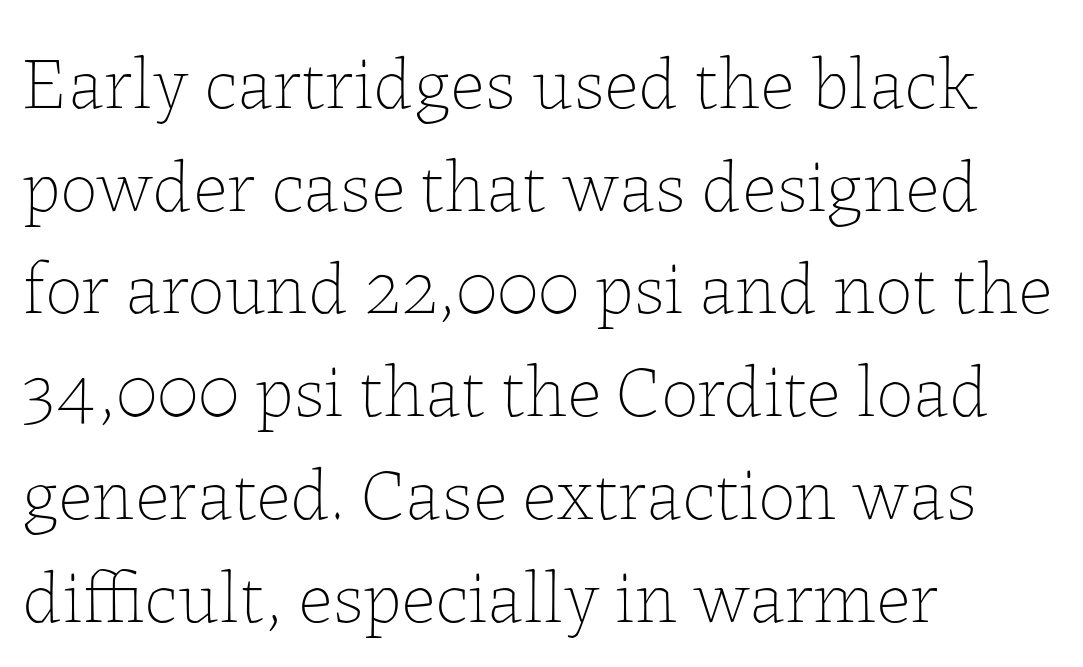
The space directly below the letters is spotless. Leftover space on each line is placed entirely after the last word. Stroke thickness stays within the range of a standard reading face or lighter. One glance says typical: line gaps are just what's usual. Caption: standard tracking, unaltered. The face used here is proportionally spaced, like ordinary book or web type.
